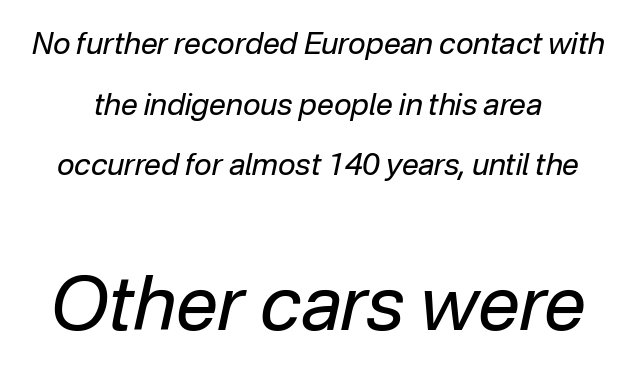
The image shows 75 px regular-weight type, italic (leaning right); set loose line spacing (2.02x), normal letter spacing, not underlined; the second (bottom) block is 2.5x larger; low stroke contrast and a medium x-height.
